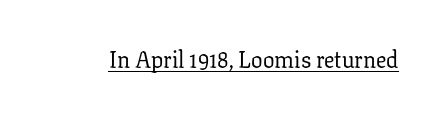
{"italic": "no", "bold": "no", "underline": "yes", "letter_spacing": "normal", "letter_spacing_em": 0.0, "glyph_px": 23}
